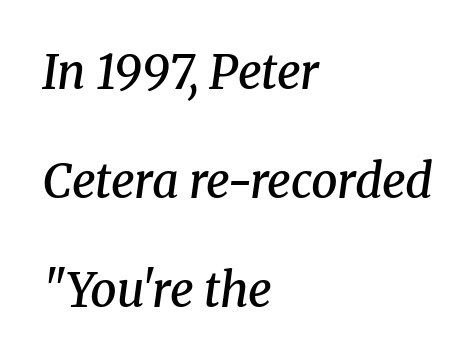
Q: Is the text bold? A: Semi-bold.
Q: Is the text italic (slanted)? A: Yes, it leans right by about 8 degrees.
Q: Is the typeface a serif or a sans-serif typeface? A: Serif.
Q: Is the text underlined? A: No.
Q: How is the paragraph aligned? A: Left-aligned.
Q: Is the spacing between letters normal or unusually wide? A: Normal.
Q: Is the spacing between lines tight, normal or loose? A: Loose.
Q: Width (condensed, normal, or wide)? A: Normal.
Q: Stroke contrast? A: Medium.
Q: x-height? A: Medium.
Q: Monospaced? A: No.
